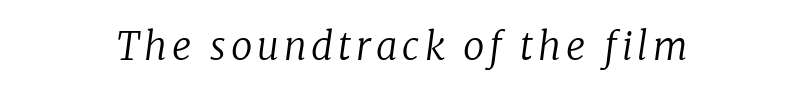
The image shows 38 px regular-weight serif type, italic (leaning right); set not underlined; low stroke contrast and a medium x-height.
